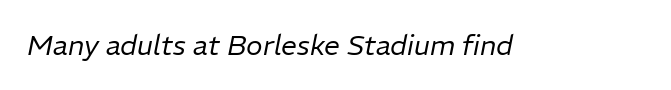
Q: Is the text bold? A: No.
Q: Is the text italic (slanted)? A: Yes, it leans right by about 11 degrees.
Q: Is the text underlined? A: No.
Q: Is the spacing between letters normal or unusually wide? A: Normal.
Q: Width (condensed, normal, or wide)? A: Normal.
Q: Stroke contrast? A: Low.
Q: x-height? A: Medium.
Q: Monospaced? A: No.
